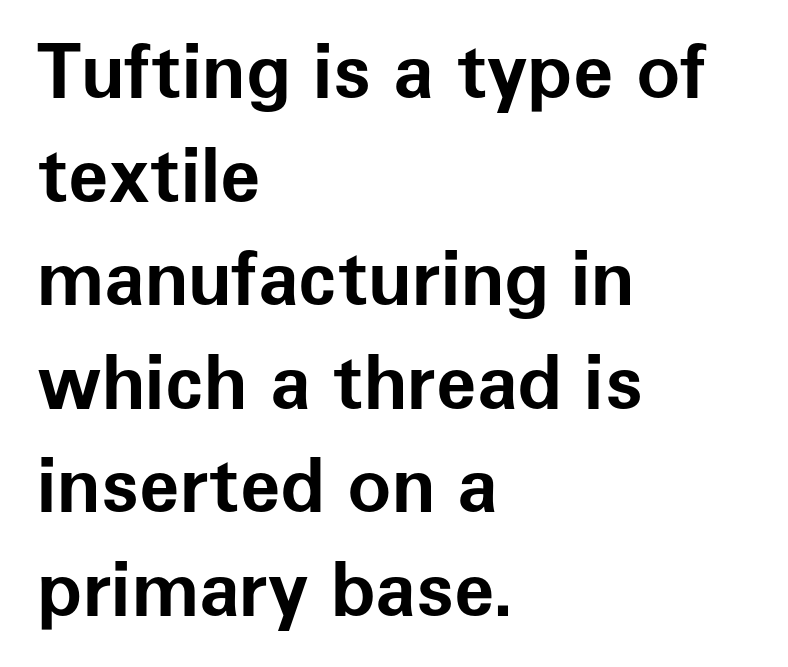
Q: Is the text bold? A: Yes.
Q: Is the text italic (slanted)? A: No, it is upright.
Q: Is the typeface a serif or a sans-serif typeface? A: Sans-serif.
Q: Is the text underlined? A: No.
Q: How is the paragraph aligned? A: Left-aligned.
Q: Is the spacing between letters normal or unusually wide? A: Normal.
Q: Is the spacing between lines tight, normal or loose? A: Normal.
Q: Width (condensed, normal, or wide)? A: Normal.
Q: Stroke contrast? A: Low.
Q: x-height? A: Medium.
Q: Monospaced? A: No.
